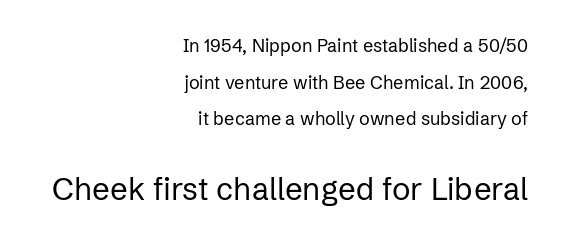
{"serif": "no", "italic": "no", "bold": "no", "weight": "regular", "width": "normal", "stroke_contrast": "low", "x_height": "medium", "monospaced": "no", "underline": "no", "align": "right", "line_spacing": "loose", "line_spacing_ratio": 2.04, "letter_spacing": "normal", "letter_spacing_em": 0.0, "larger_block": "second", "size_ratio": 1.72, "glyph_px": 31}
